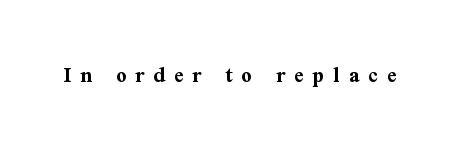
{"italic": "no", "bold": "yes", "underline": "no", "letter_spacing": "wide", "letter_spacing_em": 0.39, "glyph_px": 23}
